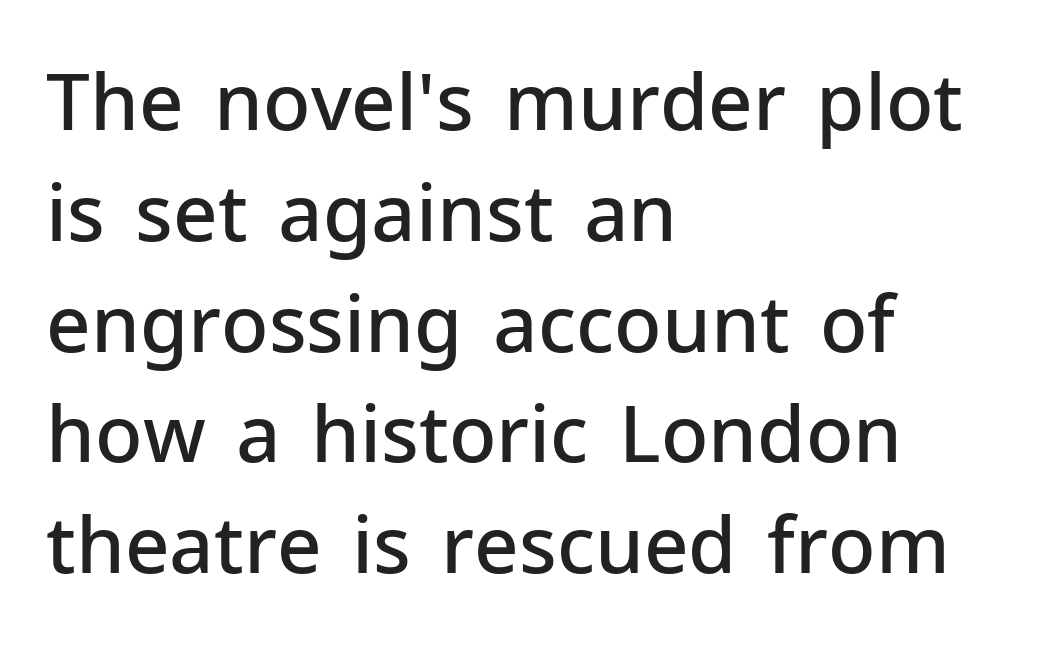
{"serif": "no", "italic": "no", "bold": "semi", "weight": "semibold", "width": "normal", "stroke_contrast": "low", "x_height": "medium", "monospaced": "no", "underline": "no", "align": "left", "line_spacing": "normal", "line_spacing_ratio": 1.42, "letter_spacing": "normal", "letter_spacing_em": 0.0, "glyph_px": 78}
